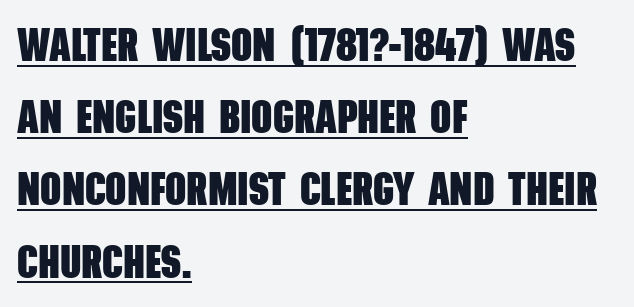
Q: Is the text bold? A: Yes.
Q: Is the typeface a serif or a sans-serif typeface? A: Sans-serif.
Q: Is the text underlined? A: Yes.
Q: How is the paragraph aligned? A: Left-aligned.
Q: Is the spacing between letters normal or unusually wide? A: Normal.
Q: Is the spacing between lines tight, normal or loose? A: Normal.
Q: Width (condensed, normal, or wide)? A: Condensed.
Q: Stroke contrast? A: Low.
Q: x-height? A: Large.
Q: Monospaced? A: No.
